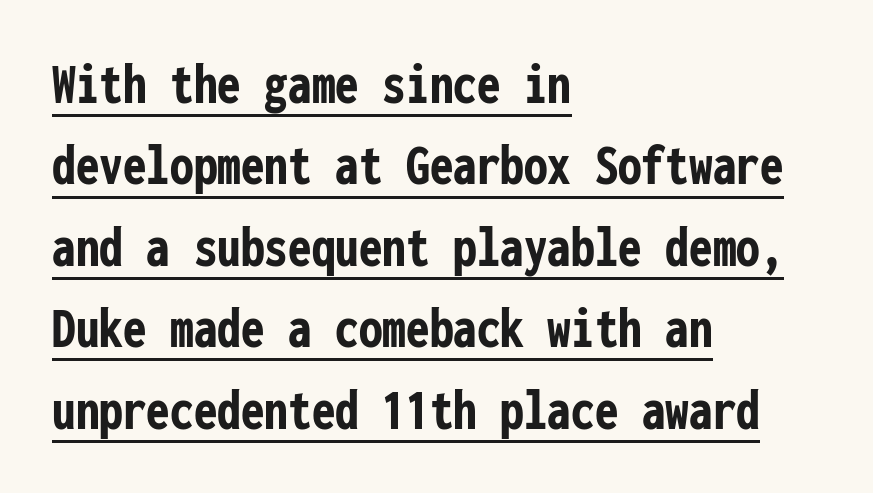
{"serif": "no", "italic": "no", "bold": "yes", "weight": "semibold", "width": "condensed", "stroke_contrast": "low", "x_height": "medium", "monospaced": "yes", "underline": "yes", "align": "left", "line_spacing": "normal", "line_spacing_ratio": 1.38, "letter_spacing": "normal", "letter_spacing_em": 0.0, "glyph_px": 59}
